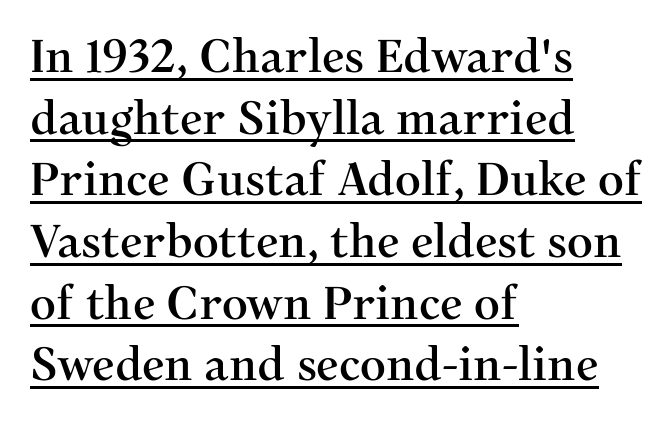
{"serif": "yes", "italic": "no", "width": "normal", "stroke_contrast": "medium", "x_height": "medium", "monospaced": "no", "underline": "yes", "align": "left", "line_spacing": "normal", "line_spacing_ratio": 1.37, "letter_spacing": "normal", "letter_spacing_em": 0.0, "glyph_px": 45}
